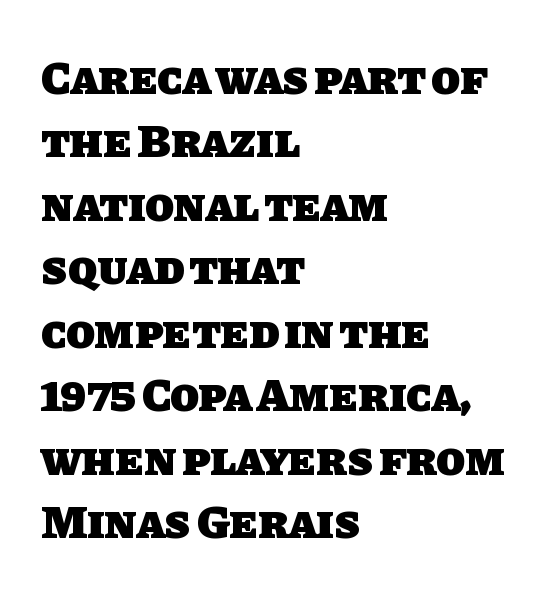
The image shows 47 px heavy sans-serif type; set left-aligned, normal line spacing (1.35x), normal letter spacing, not underlined; low stroke contrast and a large x-height.
